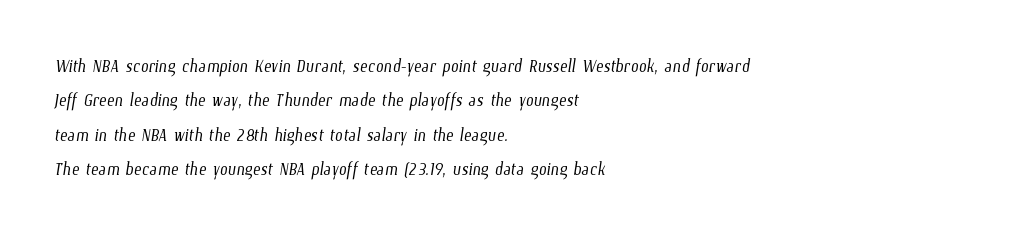
{"bold": "no", "underline": "no", "align": "left", "line_spacing": "normal", "line_spacing_ratio": 1.49, "letter_spacing": "normal", "letter_spacing_em": 0.0, "glyph_px": 23}
